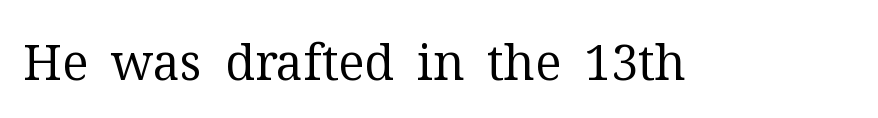
Q: Is the text bold? A: No.
Q: Is the text italic (slanted)? A: No, it is upright.
Q: Is the typeface a serif or a sans-serif typeface? A: Serif.
Q: Is the text underlined? A: No.
Q: Is the spacing between letters normal or unusually wide? A: Normal.
Q: Width (condensed, normal, or wide)? A: Normal.
Q: Stroke contrast? A: Medium.
Q: x-height? A: Medium.
Q: Monospaced? A: No.
